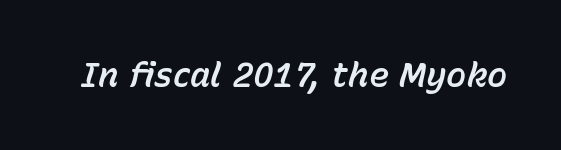
The image shows 34 px text type, italic (leaning right); set normal letter spacing, not underlined; low stroke contrast and a medium x-height.
